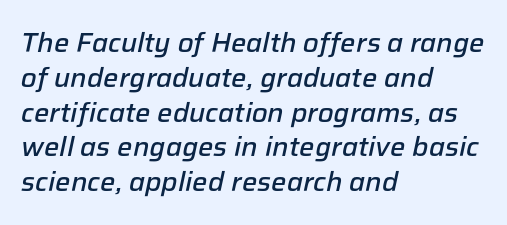
{"italic": "yes", "lean": "right", "slant_degrees": 12, "bold": "semi", "underline": "no", "align": "left", "line_spacing": "normal", "line_spacing_ratio": 1.29, "letter_spacing": "normal", "letter_spacing_em": 0.0, "glyph_px": 27}
